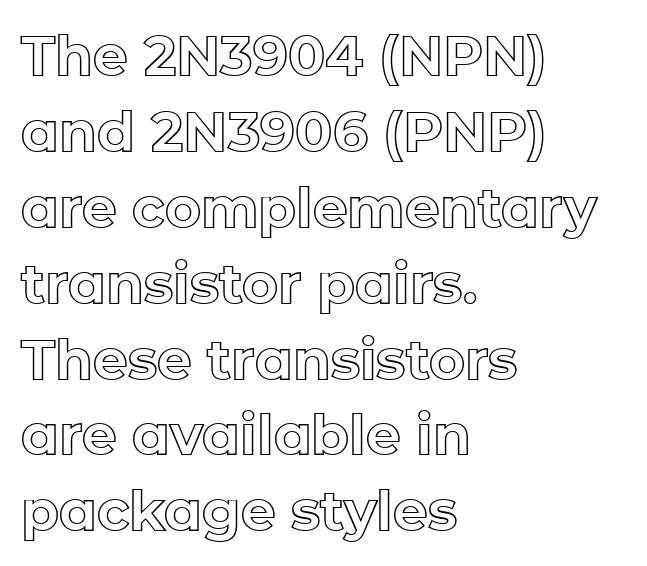
{"italic": "no", "width": "normal", "x_height": "medium", "monospaced": "no", "underline": "no", "align": "left", "line_spacing": "normal", "line_spacing_ratio": 1.38, "letter_spacing": "normal", "letter_spacing_em": 0.0, "glyph_px": 55}
